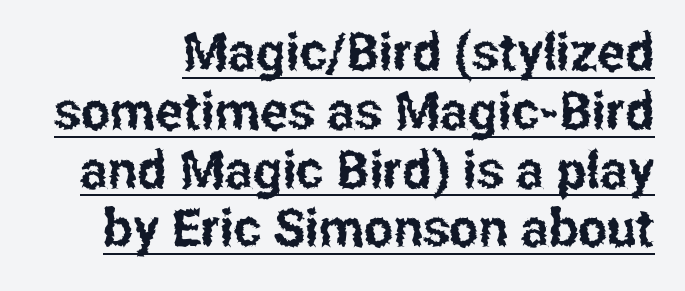
{"serif": "no", "italic": "no", "width": "condensed", "stroke_contrast": "low", "x_height": "medium", "monospaced": "no", "underline": "yes", "line_spacing": "tight", "line_spacing_ratio": 1.13, "letter_spacing": "normal", "letter_spacing_em": 0.0, "glyph_px": 52}
